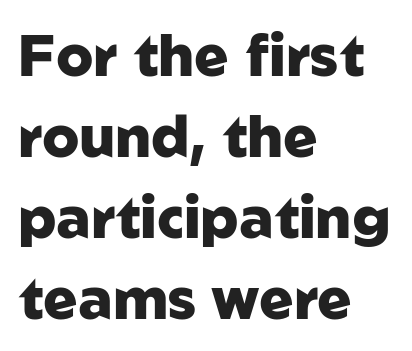
Q: Is the text bold? A: Yes.
Q: Is the text italic (slanted)? A: No, it is upright.
Q: Is the typeface a serif or a sans-serif typeface? A: Sans-serif.
Q: Is the text underlined? A: No.
Q: How is the paragraph aligned? A: Left-aligned.
Q: Is the spacing between letters normal or unusually wide? A: Normal.
Q: Is the spacing between lines tight, normal or loose? A: Normal.
Q: Width (condensed, normal, or wide)? A: Normal.
Q: Stroke contrast? A: Low.
Q: x-height? A: Medium.
Q: Monospaced? A: No.
